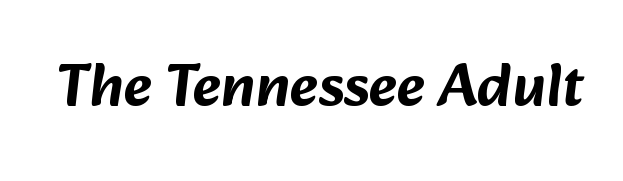
{"serif": "no", "width": "normal", "stroke_contrast": "low", "x_height": "medium", "monospaced": "no", "underline": "no", "letter_spacing": "normal", "letter_spacing_em": 0.0, "glyph_px": 61}
